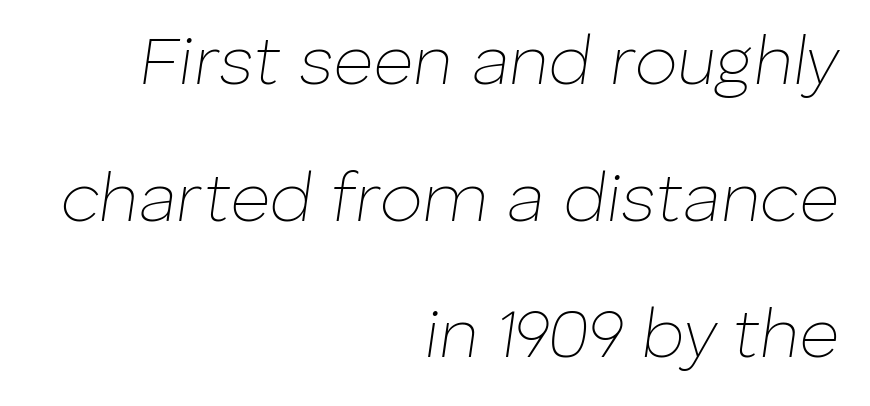
Q: Is the text bold? A: No.
Q: Is the text italic (slanted)? A: Yes, it leans right by about 8 degrees.
Q: Is the text underlined? A: No.
Q: How is the paragraph aligned? A: Right-aligned.
Q: Is the spacing between letters normal or unusually wide? A: Normal.
Q: Is the spacing between lines tight, normal or loose? A: Loose.
Q: Width (condensed, normal, or wide)? A: Normal.
Q: Stroke contrast? A: Low.
Q: x-height? A: Medium.
Q: Monospaced? A: No.
